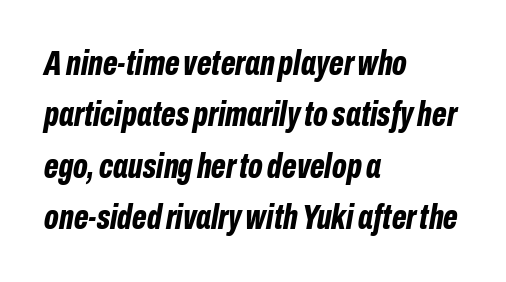
{"italic": "yes", "lean": "right", "slant_degrees": 10, "bold": "yes", "weight": "bold", "width": "condensed", "stroke_contrast": "low", "x_height": "medium", "monospaced": "no", "underline": "no", "align": "left", "line_spacing": "normal", "line_spacing_ratio": 1.47, "letter_spacing": "normal", "letter_spacing_em": 0.0, "glyph_px": 35}
